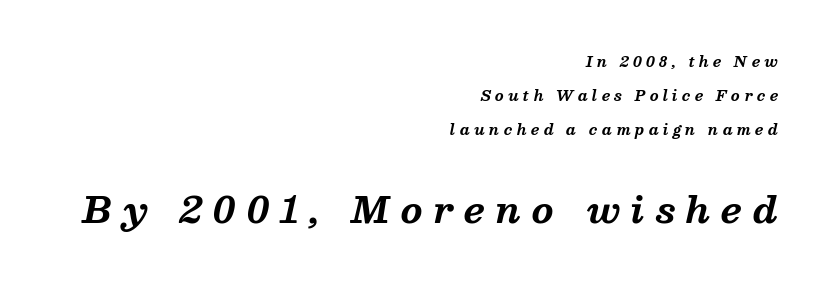
{"serif": "yes", "italic": "yes", "lean": "right", "slant_degrees": 13, "bold": "yes", "weight": "bold", "width": "normal", "stroke_contrast": "medium", "x_height": "medium", "monospaced": "no", "underline": "no", "align": "right", "line_spacing": "loose", "line_spacing_ratio": 2.42, "letter_spacing": "wide", "letter_spacing_em": 0.31, "larger_block": "second", "size_ratio": 2.5, "glyph_px": 35}
